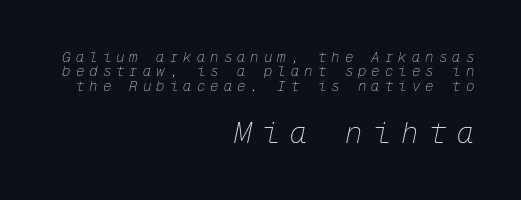
The image shows 29 px thin type, italic (leaning right), monospaced; set right-aligned, tight line spacing (1.03x), unusually wide letter spacing (+0.36 em), not underlined; the second (bottom) block is 2.07x larger; low stroke contrast and a medium x-height.
